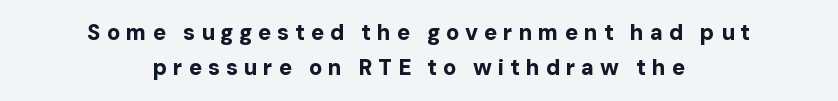
Q: Is the text bold? A: Yes.
Q: Is the text italic (slanted)? A: No, it is upright.
Q: Is the text underlined? A: No.
Q: How is the paragraph aligned? A: Centered.
Q: Is the spacing between letters normal or unusually wide? A: Unusually wide.
Q: Is the spacing between lines tight, normal or loose? A: Normal.
